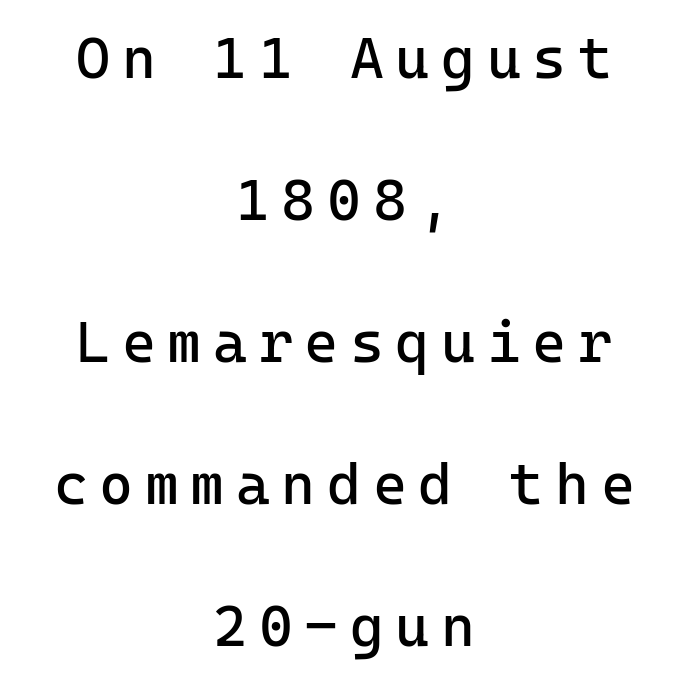
The image shows 58 px regular-weight sans-serif type, upright, monospaced; set centered, loose line spacing (2.45x), unusually wide letter spacing (+0.2 em), not underlined; low stroke contrast and a medium x-height.
